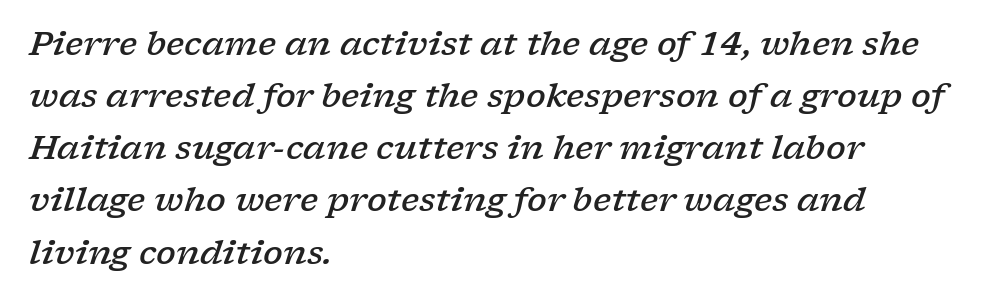
{"serif": "yes", "italic": "yes", "lean": "right", "slant_degrees": 17, "bold": "semi", "weight": "semibold", "width": "wide", "stroke_contrast": "low", "x_height": "medium", "monospaced": "no", "underline": "no", "align": "left", "line_spacing": "normal", "line_spacing_ratio": 1.58, "letter_spacing": "normal", "letter_spacing_em": 0.0, "glyph_px": 33}
